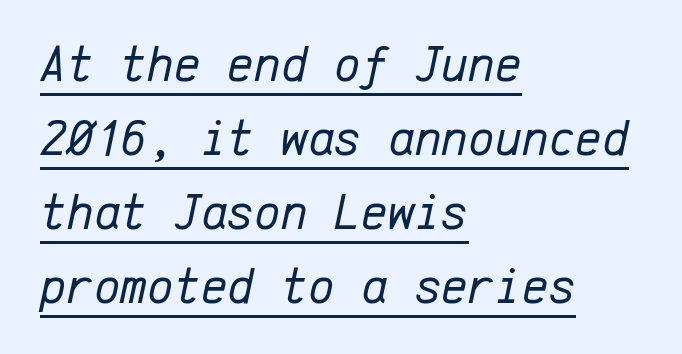
The string is rendered with underlining switched on. Every character sits at an angle, as italics do. Baseline-to-baseline distance is the conventional proportion of letter height. Layout note: lines flush left. Compared with a typical body face, this is equally light or lighter still. Letter spacing: default.
